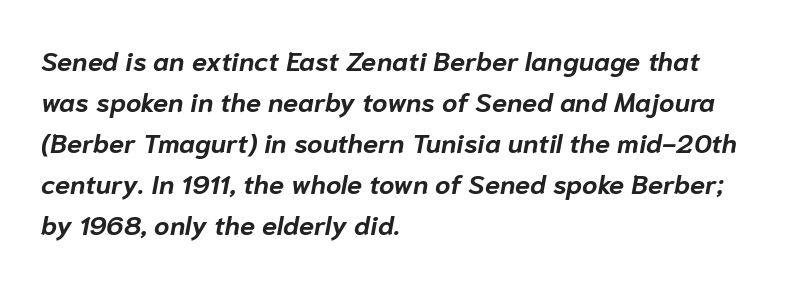
Every row of glyphs begins at an identical x-position on the left. Line spacing here is normal. The space directly below the letters is spotless. The horizontal fit of the characters is conventional and even.
